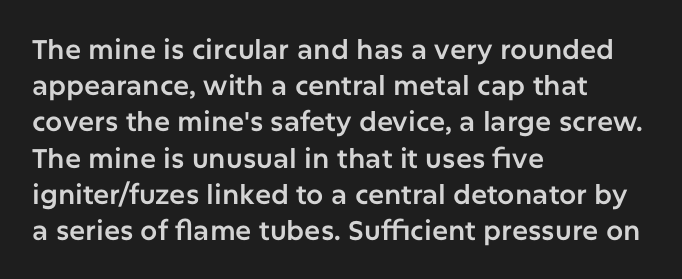
A normal amount of white space separates one row of letters from the next. Rendered with straight, roman letterforms. Rule under the text: the space is simply empty. Glyph-to-glyph distance matches everyday printed text. Horizontal alignment here is leftward, the default for most running prose.
